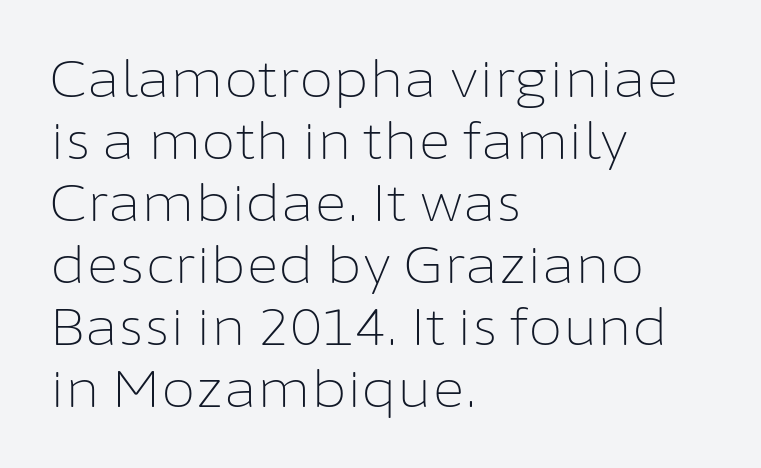
The image shows 50 px light sans-serif type, upright; set left-aligned, line spacing 1.24x, normal letter spacing, not underlined; low stroke contrast and a medium x-height.
